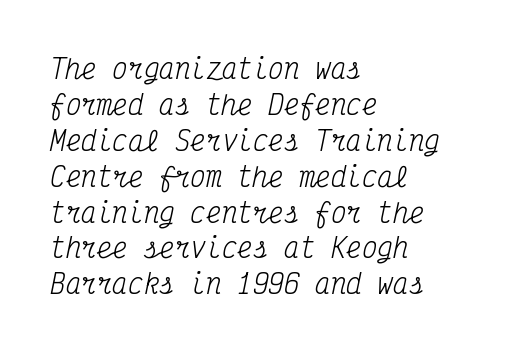
Q: Is the text bold? A: No.
Q: Is the text italic (slanted)? A: Yes, it leans right by about 12 degrees.
Q: Is the text underlined? A: No.
Q: How is the paragraph aligned? A: Left-aligned.
Q: Is the spacing between letters normal or unusually wide? A: Normal.
Q: Is the spacing between lines tight, normal or loose? A: Normal.
